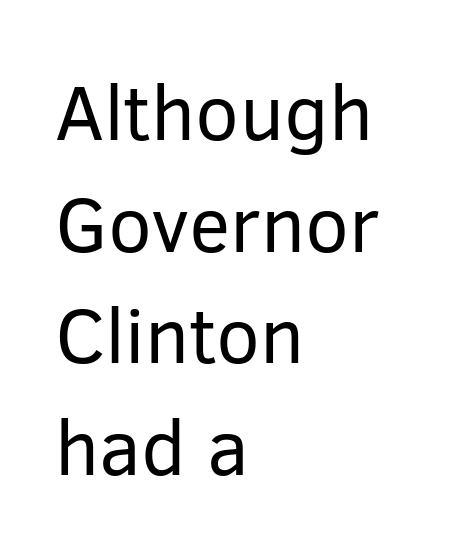
Q: Is the text bold? A: No.
Q: Is the text italic (slanted)? A: No, it is upright.
Q: Is the typeface a serif or a sans-serif typeface? A: Sans-serif.
Q: Is the text underlined? A: No.
Q: How is the paragraph aligned? A: Left-aligned.
Q: Is the spacing between letters normal or unusually wide? A: Normal.
Q: Is the spacing between lines tight, normal or loose? A: Normal.
Q: Width (condensed, normal, or wide)? A: Normal.
Q: Stroke contrast? A: Low.
Q: x-height? A: Medium.
Q: Monospaced? A: No.
